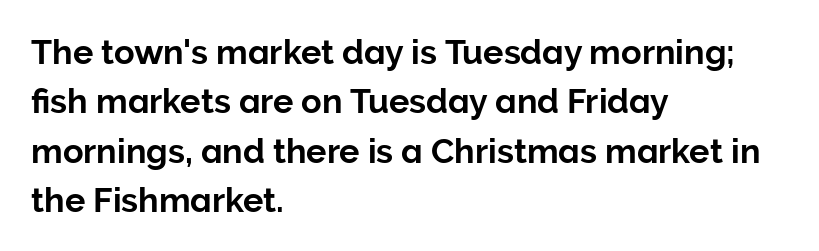
The image shows 34 px sans-serif type, upright; set left-aligned, normal line spacing (1.45x), normal letter spacing, not underlined; low stroke contrast and a medium x-height.
